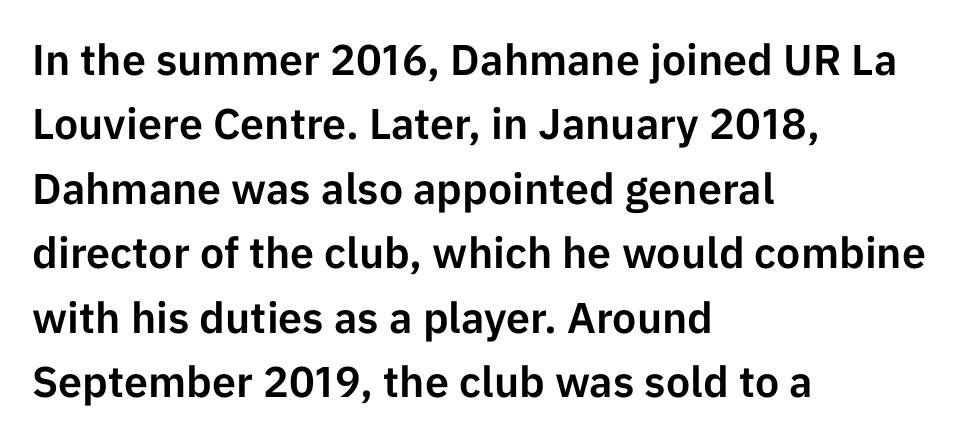
Q: Is the text italic (slanted)? A: No, it is upright.
Q: Is the typeface a serif or a sans-serif typeface? A: Sans-serif.
Q: Is the text underlined? A: No.
Q: How is the paragraph aligned? A: Left-aligned.
Q: Is the spacing between letters normal or unusually wide? A: Normal.
Q: Is the spacing between lines tight, normal or loose? A: Normal.
Q: Width (condensed, normal, or wide)? A: Normal.
Q: Stroke contrast? A: Low.
Q: x-height? A: Medium.
Q: Monospaced? A: No.
